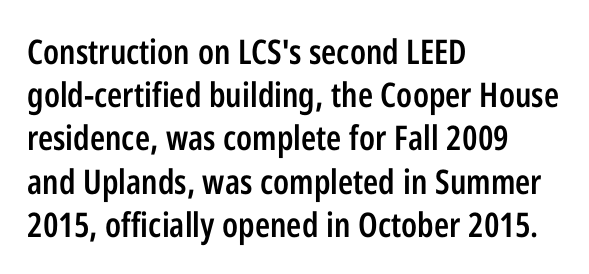
The image shows 34 px semibold, condensed sans-serif type, upright; set left-aligned, normal line spacing (1.27x), normal letter spacing, not underlined; low stroke contrast and a medium x-height.
